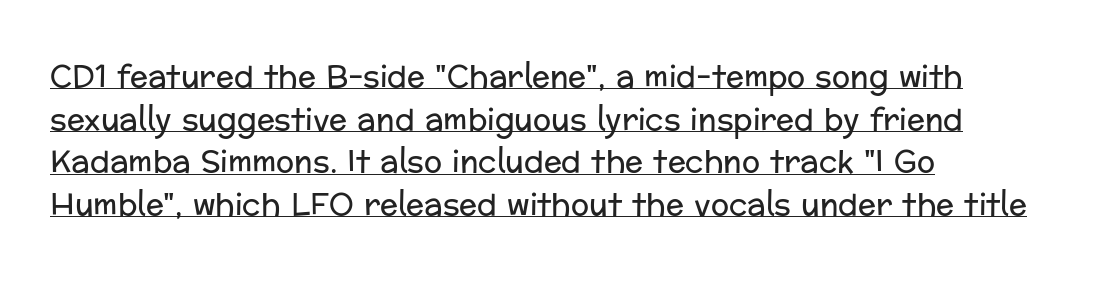
The image shows 30 px regular-weight sans-serif type, upright; set left-aligned, normal line spacing (1.42x), normal letter spacing, underlined; low stroke contrast and a medium x-height.
